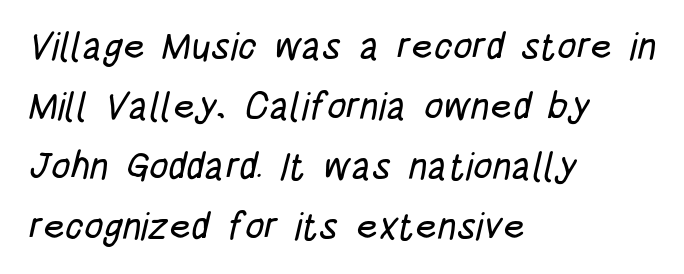
{"serif": "no", "width": "condensed", "stroke_contrast": "low", "x_height": "large", "monospaced": "no", "underline": "no", "align": "left", "line_spacing": "normal", "line_spacing_ratio": 1.58, "letter_spacing": "normal", "letter_spacing_em": 0.0, "glyph_px": 38}
